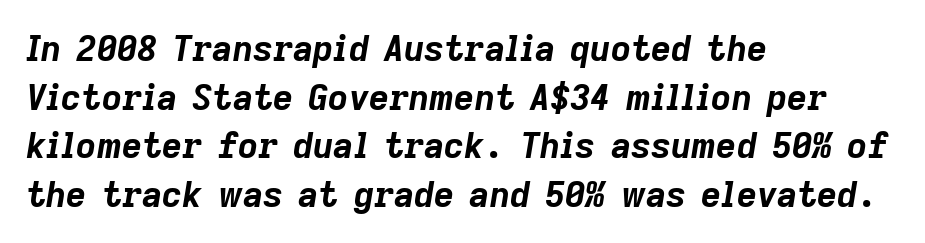
The image shows 35 px bold type, italic (leaning right); set left-aligned, normal line spacing (1.39x), normal letter spacing, not underlined; low stroke contrast and a medium x-height.
